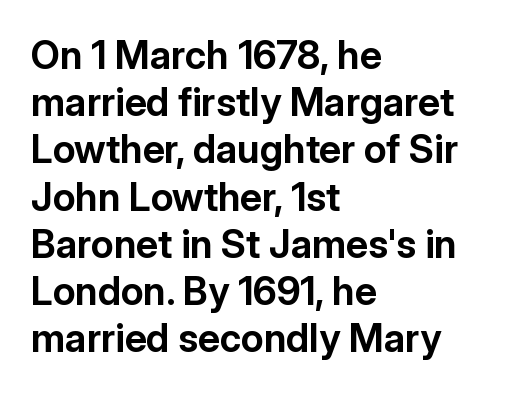
The image shows 39 px bold sans-serif type, upright; set left-aligned, line spacing 1.21x, normal letter spacing, not underlined; low stroke contrast and a medium x-height.
